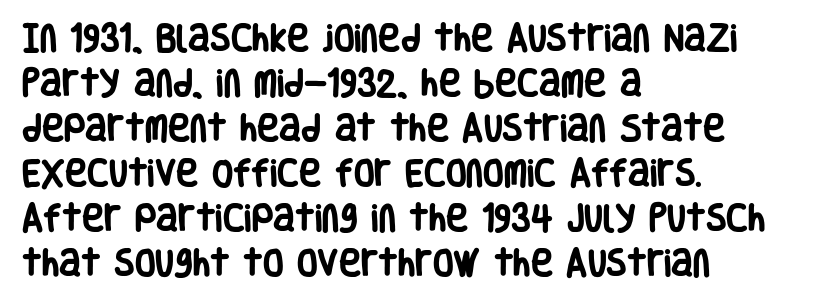
Q: Is the text bold? A: Yes.
Q: Is the text italic (slanted)? A: No, it is upright.
Q: Is the typeface a serif or a sans-serif typeface? A: Sans-serif.
Q: Is the text underlined? A: No.
Q: How is the paragraph aligned? A: Left-aligned.
Q: Is the spacing between letters normal or unusually wide? A: Normal.
Q: Is the spacing between lines tight, normal or loose? A: Normal.
Q: Width (condensed, normal, or wide)? A: Condensed.
Q: Stroke contrast? A: Low.
Q: x-height? A: Large.
Q: Monospaced? A: No.
